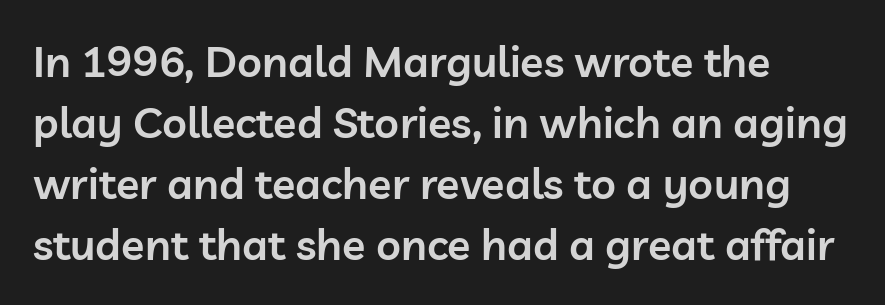
Descenders are the only things crossing below the line. Default kerning and tracking; the words read as compact shapes. The glyphs in this specimen are sans serif. Characters remain perfectly vertical along every line. Each letter keeps its own natural width here, so spacing adapts to shape. A bit beefed up — I'd call it semibold rather than bold.
